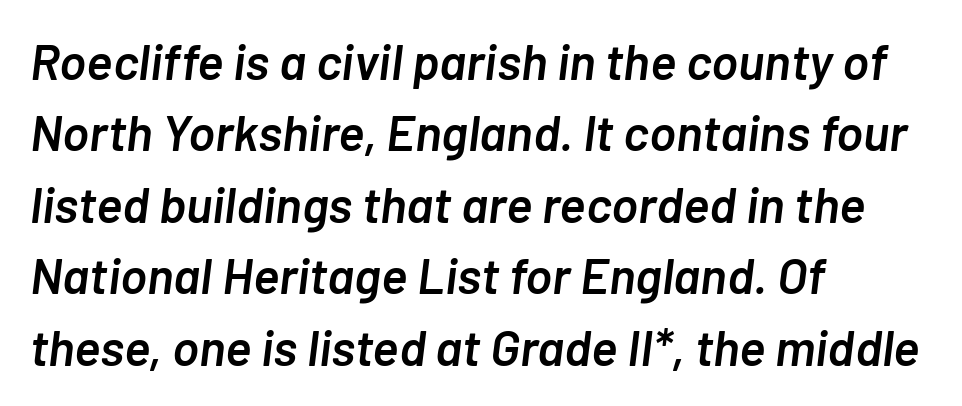
The image shows 50 px semibold type, italic (leaning right); set left-aligned, normal line spacing (1.43x), normal letter spacing, not underlined; low stroke contrast and a medium x-height.
